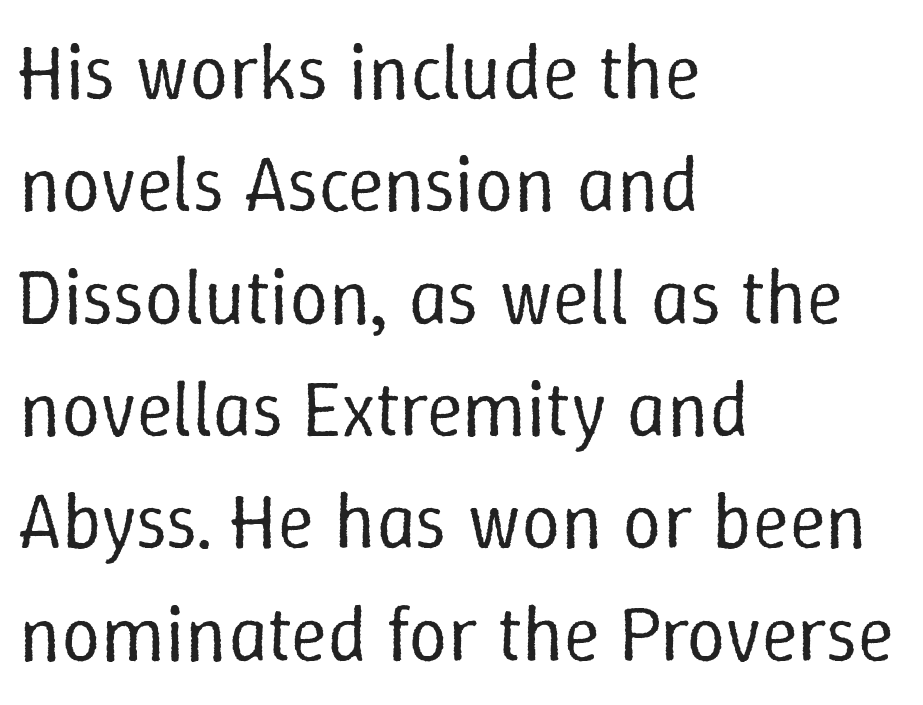
Q: Is the text bold? A: No.
Q: Is the text italic (slanted)? A: No, it is upright.
Q: Is the text underlined? A: No.
Q: How is the paragraph aligned? A: Left-aligned.
Q: Is the spacing between letters normal or unusually wide? A: Normal.
Q: Is the spacing between lines tight, normal or loose? A: Normal.
Q: Width (condensed, normal, or wide)? A: Normal.
Q: Stroke contrast? A: Low.
Q: x-height? A: Medium.
Q: Monospaced? A: No.
